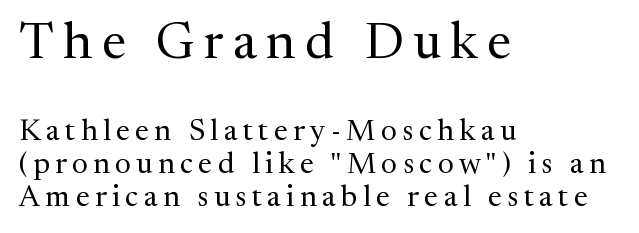
The more generous point size was reserved for the upper chunk. This is the regular roman posture of the typeface. Serifs: yes, visible at the terminals of the letterforms. Nothing heavy about these letters — not bold at all. Cramped leading. A typesetter would call this proportional, since set widths differ per character.
